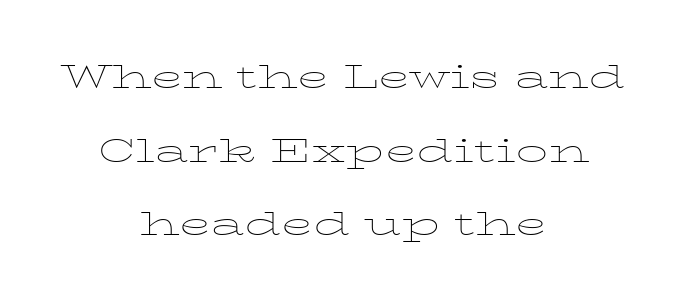
Q: Is the text bold? A: No.
Q: Is the text italic (slanted)? A: No, it is upright.
Q: Is the typeface a serif or a sans-serif typeface? A: Serif.
Q: Is the text underlined? A: No.
Q: How is the paragraph aligned? A: Centered.
Q: Is the spacing between letters normal or unusually wide? A: Normal.
Q: Is the spacing between lines tight, normal or loose? A: Loose.
Q: Width (condensed, normal, or wide)? A: Wide.
Q: Stroke contrast? A: Low.
Q: x-height? A: Medium.
Q: Monospaced? A: No.
